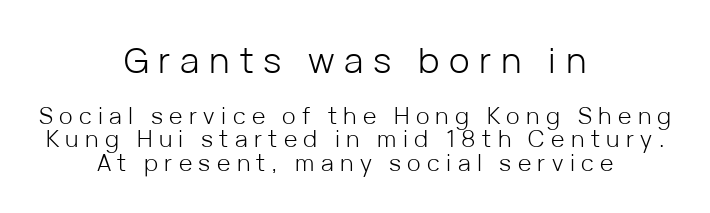
This sample uses a sans-serif face. Counters stay open thanks to moderate or lighter strokes. The passage shown has open, widely tracked lettering throughout. Here the first block reads like a headline and the second like body copy. This rendering features lettering with no underline.
